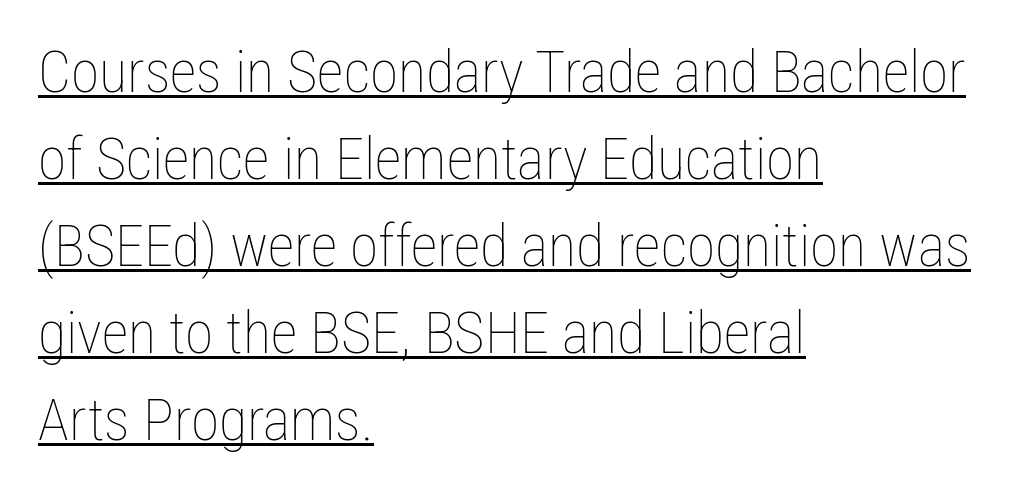
{"italic": "no", "bold": "no", "weight": "thin", "width": "condensed", "stroke_contrast": "low", "x_height": "medium", "monospaced": "no", "underline": "yes", "align": "left", "line_spacing": "normal", "line_spacing_ratio": 1.5, "letter_spacing": "normal", "letter_spacing_em": 0.0, "glyph_px": 58}
